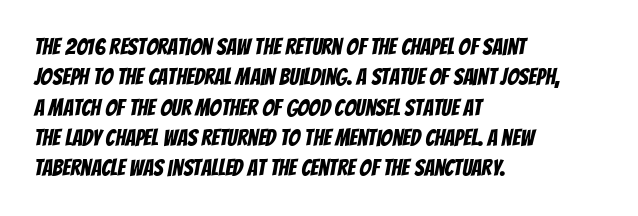
Q: Is the text underlined? A: No.
Q: How is the paragraph aligned? A: Left-aligned.
Q: Is the spacing between letters normal or unusually wide? A: Normal.
Q: Is the spacing between lines tight, normal or loose? A: Normal.
